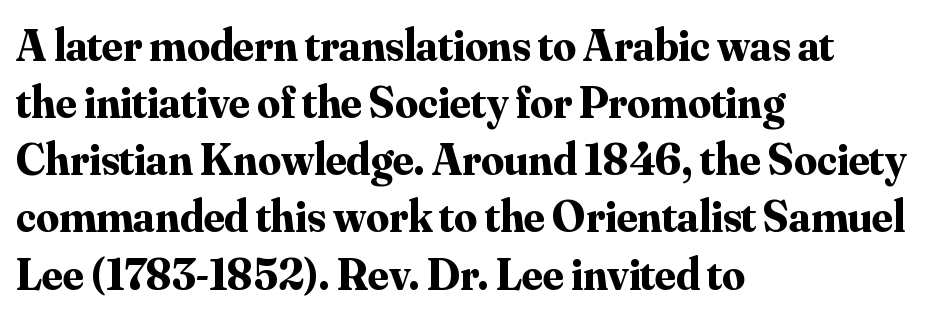
Anything drawn beneath the words? Only blank space. This sample has the flowing, uneven cadence of proportional lettering. Italic: no, the glyphs are upright roman. Look at the tracking — it's just the regular setting, nothing added. Is there much room between lines? A standard amount, neither cramped nor airy. A full-strength bold gives these letters their thick strokes.
